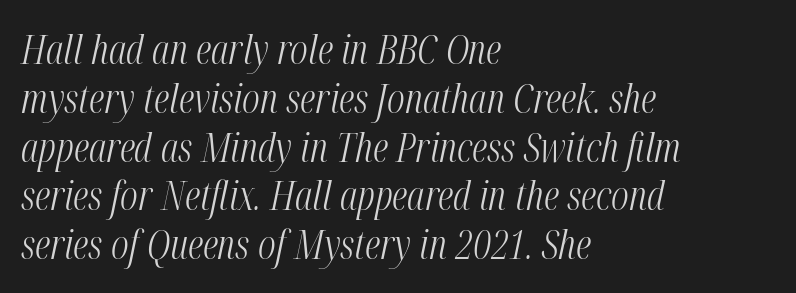
Q: Is the text bold? A: No.
Q: Is the text italic (slanted)? A: Yes, it leans right by about 12 degrees.
Q: Is the text underlined? A: No.
Q: How is the paragraph aligned? A: Left-aligned.
Q: Is the spacing between letters normal or unusually wide? A: Normal.
Q: Width (condensed, normal, or wide)? A: Condensed.
Q: Stroke contrast? A: Medium.
Q: x-height? A: Medium.
Q: Monospaced? A: No.
